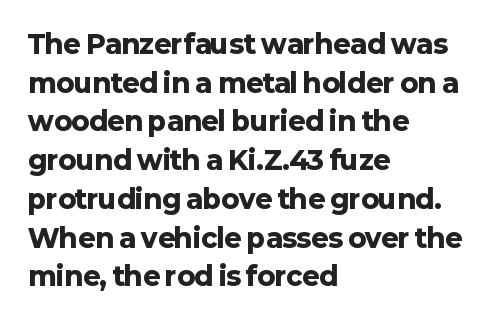
Q: Is the text bold? A: Yes.
Q: Is the text italic (slanted)? A: No, it is upright.
Q: Is the text underlined? A: No.
Q: How is the paragraph aligned? A: Left-aligned.
Q: Is the spacing between letters normal or unusually wide? A: Normal.
Q: Is the spacing between lines tight, normal or loose? A: Normal.
